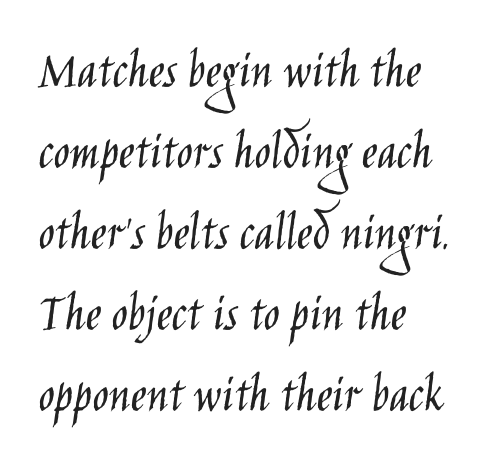
The image shows 54 px light, condensed sans-serif type; set left-aligned, normal line spacing (1.5x), normal letter spacing, not underlined; low stroke contrast and a large x-height.
